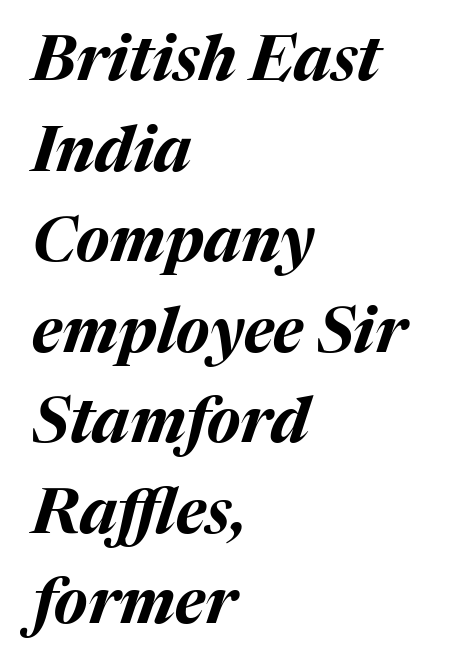
Q: Is the text bold? A: Yes.
Q: Is the text italic (slanted)? A: Yes, it leans right by about 17 degrees.
Q: Is the text underlined? A: No.
Q: How is the paragraph aligned? A: Left-aligned.
Q: Is the spacing between letters normal or unusually wide? A: Normal.
Q: Is the spacing between lines tight, normal or loose? A: Normal.
Q: Width (condensed, normal, or wide)? A: Normal.
Q: Stroke contrast? A: Medium.
Q: x-height? A: Medium.
Q: Monospaced? A: No.
